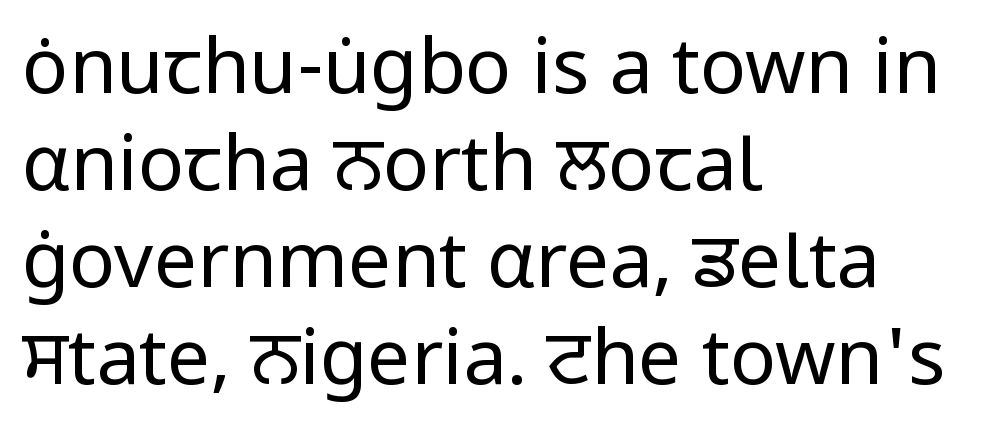
{"serif": "no", "italic": "no", "bold": "no", "weight": "regular", "width": "normal", "stroke_contrast": "low", "x_height": "medium", "monospaced": "no", "underline": "no", "align": "left", "line_spacing": "normal", "line_spacing_ratio": 1.26, "letter_spacing": "normal", "letter_spacing_em": 0.0, "glyph_px": 77}
